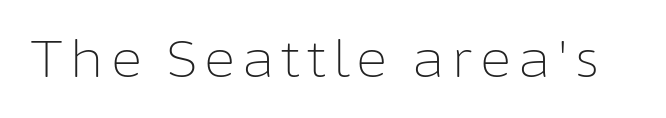
The image shows 50 px light sans-serif type, upright; set not underlined; low stroke contrast and a medium x-height.
